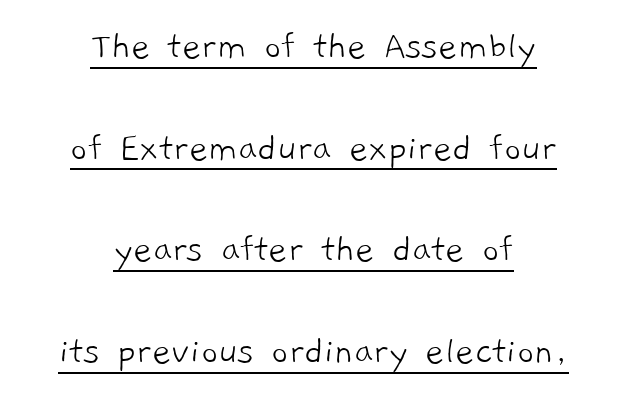
Does the leading feel generous? Absolutely, it's lavish. Casual observation: everything's sitting right in the middle. Is this a heavy cut? Hardly; it is regular or lighter. In terms of letterspacing, this is plain default setting. These lines are rendered in a variable-pitch font.
